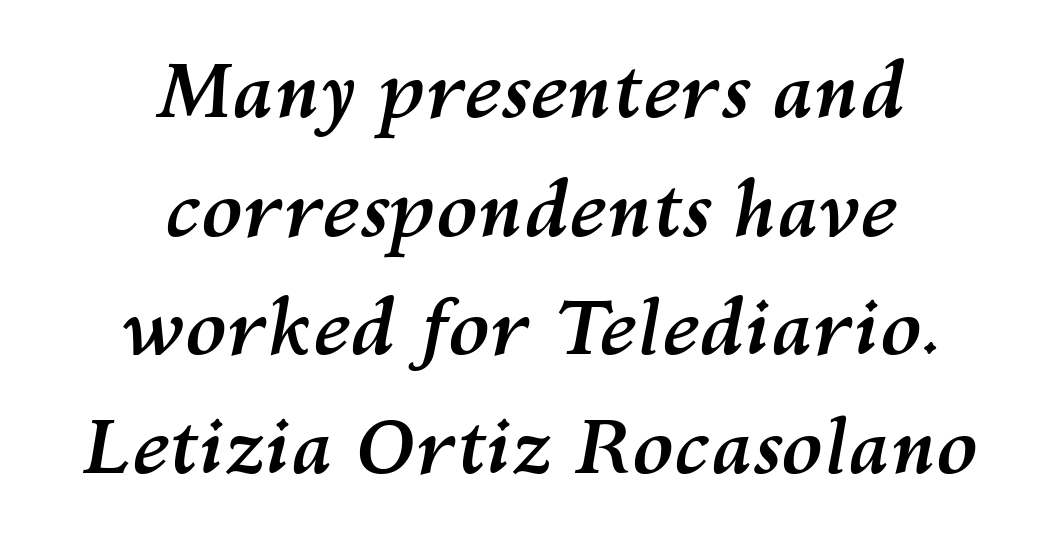
Q: Is the text bold? A: Yes.
Q: Is the text italic (slanted)? A: Yes, it leans right by about 10 degrees.
Q: Is the text underlined? A: No.
Q: How is the paragraph aligned? A: Centered.
Q: Is the spacing between letters normal or unusually wide? A: Normal.
Q: Is the spacing between lines tight, normal or loose? A: Normal.
Q: Width (condensed, normal, or wide)? A: Normal.
Q: Stroke contrast? A: Medium.
Q: x-height? A: Medium.
Q: Monospaced? A: No.
